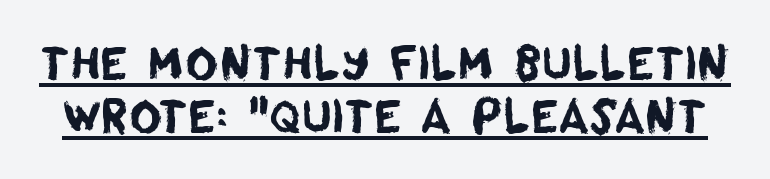
{"serif": "no", "width": "normal", "stroke_contrast": "low", "x_height": "large", "monospaced": "no", "underline": "yes", "line_spacing_ratio": 1.18, "letter_spacing": "normal", "letter_spacing_em": 0.0, "glyph_px": 45}
